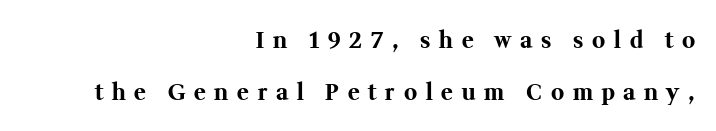
{"italic": "no", "bold": "yes", "underline": "no", "align": "right", "line_spacing": "loose", "line_spacing_ratio": 2.36, "letter_spacing": "wide", "letter_spacing_em": 0.4, "glyph_px": 22}
